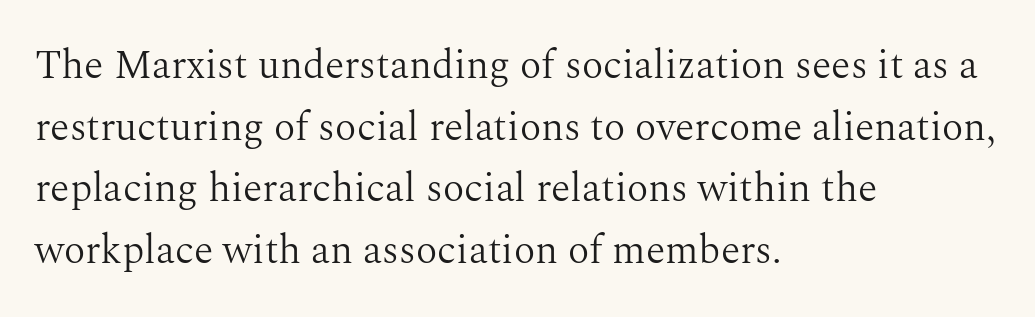
The image shows 40 px light serif type, upright; set left-aligned, normal line spacing (1.54x), normal letter spacing, not underlined; medium stroke contrast and a medium x-height.
